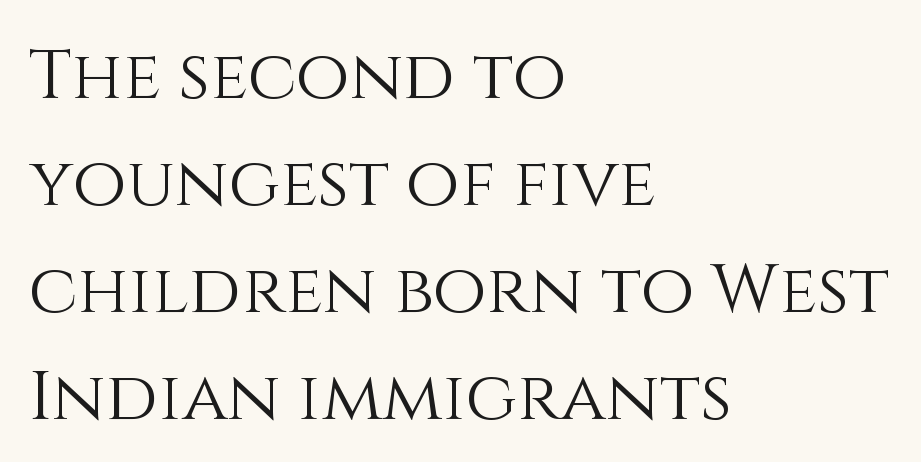
Q: Is the text bold? A: No.
Q: Is the text italic (slanted)? A: No, it is upright.
Q: Is the text underlined? A: No.
Q: How is the paragraph aligned? A: Left-aligned.
Q: Is the spacing between letters normal or unusually wide? A: Normal.
Q: Is the spacing between lines tight, normal or loose? A: Normal.
Q: Width (condensed, normal, or wide)? A: Normal.
Q: Stroke contrast? A: Medium.
Q: x-height? A: Large.
Q: Monospaced? A: No.
